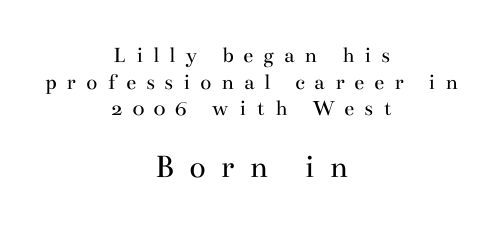
Anything drawn beneath the words? Only blank space. If you drew a line through each stem, it would be perfectly vertical. To sum up the face: it has serifs. This rendering widens character spacing well past its baseline value. Of the two passages, the one underneath uses the larger point size. Heaviness? Minimal to ordinary, like unemphasized prose.
